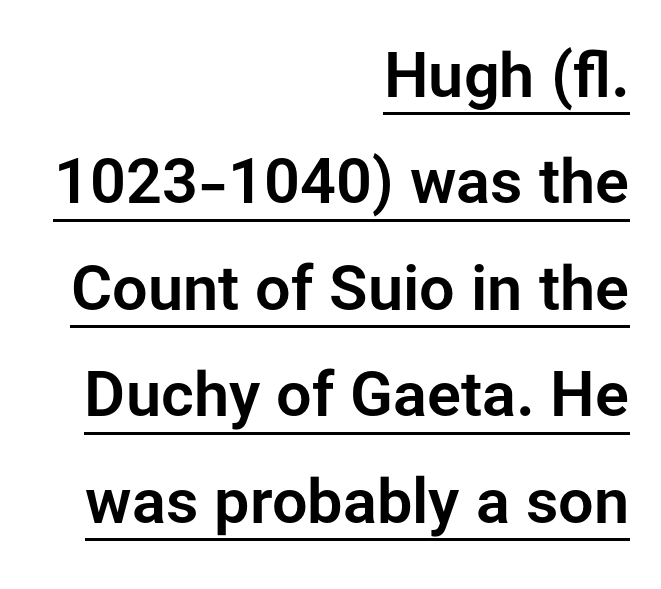
A normal amount of white space separates one row of letters from the next. Compared with undecorated copy, this sample adds a rule below the words. The letters carry no serifs — their stems end cleanly without finishing strokes. The ragged edge is on the left, which tells us the setting is flush right.
